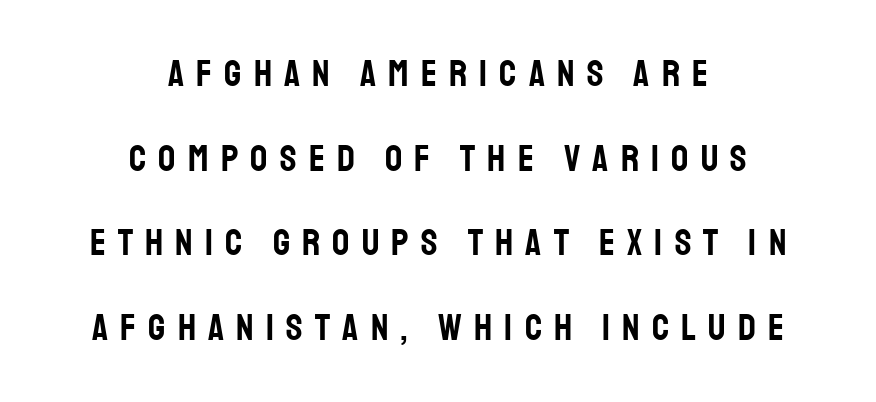
{"serif": "no", "italic": "no", "width": "condensed", "stroke_contrast": "low", "x_height": "large", "monospaced": "no", "underline": "no", "align": "center", "line_spacing": "loose", "line_spacing_ratio": 2.23, "letter_spacing": "wide", "letter_spacing_em": 0.32, "glyph_px": 38}
